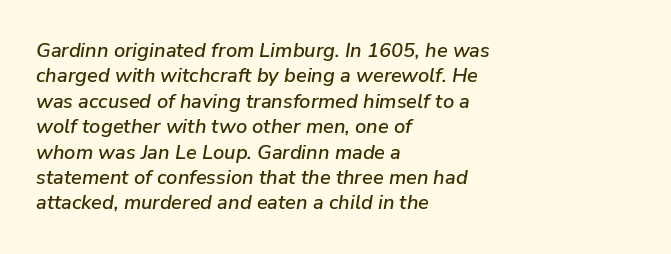
Rendered with sloped, italic letterforms. Here the glyphs are tracked normally, forming tight word shapes. One glance says typical: line gaps are just what's usual. Horizontal alignment here is leftward, the default for most running prose.
